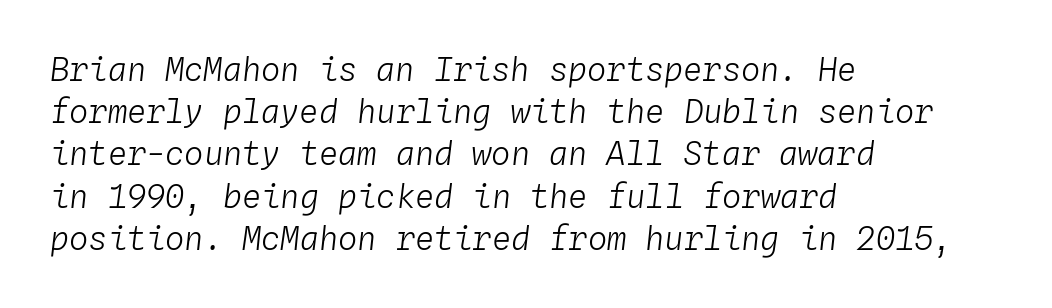
Nobody drew a line under any word here. Nothing unusual about the tracking: characters are spaced as the font intends. The weight tops out at a normal text grade. In terms of posture, this sample is oblique.
